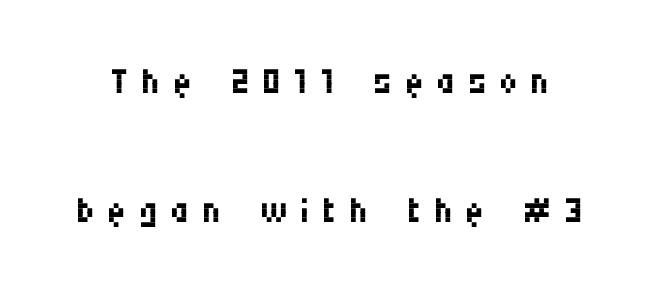
Q: Is the text bold? A: No.
Q: Is the text italic (slanted)? A: No, it is upright.
Q: Is the typeface a serif or a sans-serif typeface? A: Sans-serif.
Q: Is the text underlined? A: No.
Q: Is the spacing between letters normal or unusually wide? A: Unusually wide.
Q: Is the spacing between lines tight, normal or loose? A: Loose.
Q: Width (condensed, normal, or wide)? A: Condensed.
Q: Stroke contrast? A: Medium.
Q: x-height? A: Large.
Q: Monospaced? A: No.
